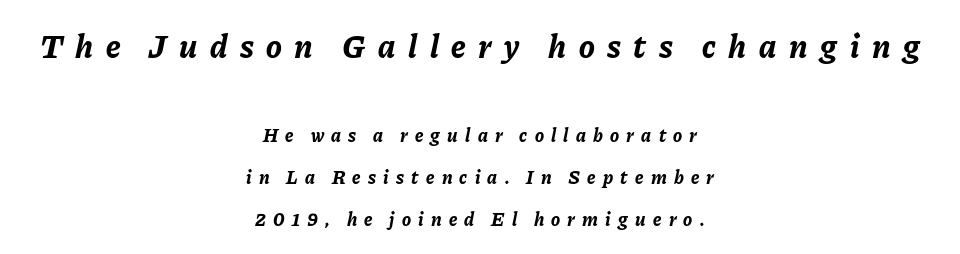
Q: Is the text bold? A: Yes.
Q: Is the text italic (slanted)? A: Yes, it leans right by about 11 degrees.
Q: Is the text underlined? A: No.
Q: How is the paragraph aligned? A: Centered.
Q: Is the spacing between letters normal or unusually wide? A: Unusually wide.
Q: Is the spacing between lines tight, normal or loose? A: Loose.
Q: Which block of text is set in a larger size, the first (top) or the second (bottom)? A: The first (top) one.
Q: Width (condensed, normal, or wide)? A: Normal.
Q: Stroke contrast? A: Low.
Q: x-height? A: Medium.
Q: Monospaced? A: No.
